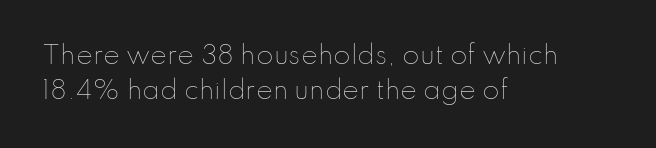
Q: Is the text bold? A: No.
Q: Is the text italic (slanted)? A: No, it is upright.
Q: Is the text underlined? A: No.
Q: How is the paragraph aligned? A: Left-aligned.
Q: Is the spacing between letters normal or unusually wide? A: Normal.
Q: Is the spacing between lines tight, normal or loose? A: Normal.
